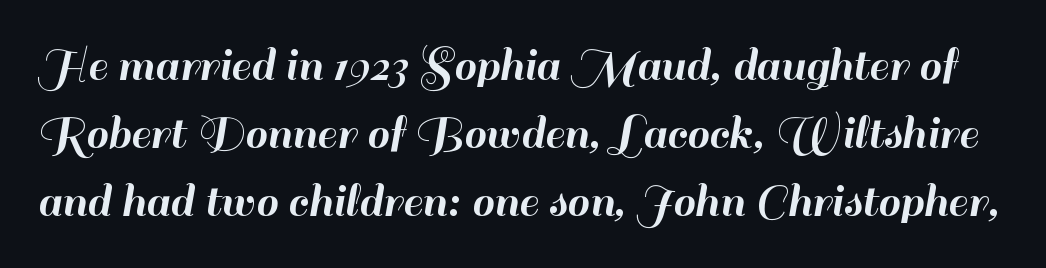
Inter-character spacing is left at the font's built-in metrics. Proportional: the letters do not fall into vertical columns. You can tell from the bare stems that sans-serif type was used. Beneath every word, the page is bare. A normal amount of white space separates one row of letters from the next.
